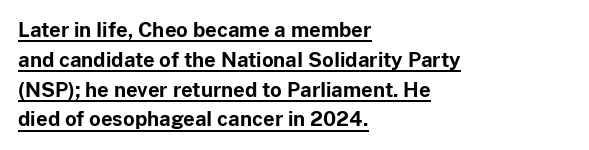
The image shows 20 px bold type, upright; set left-aligned, normal line spacing (1.49x), normal letter spacing, underlined.
